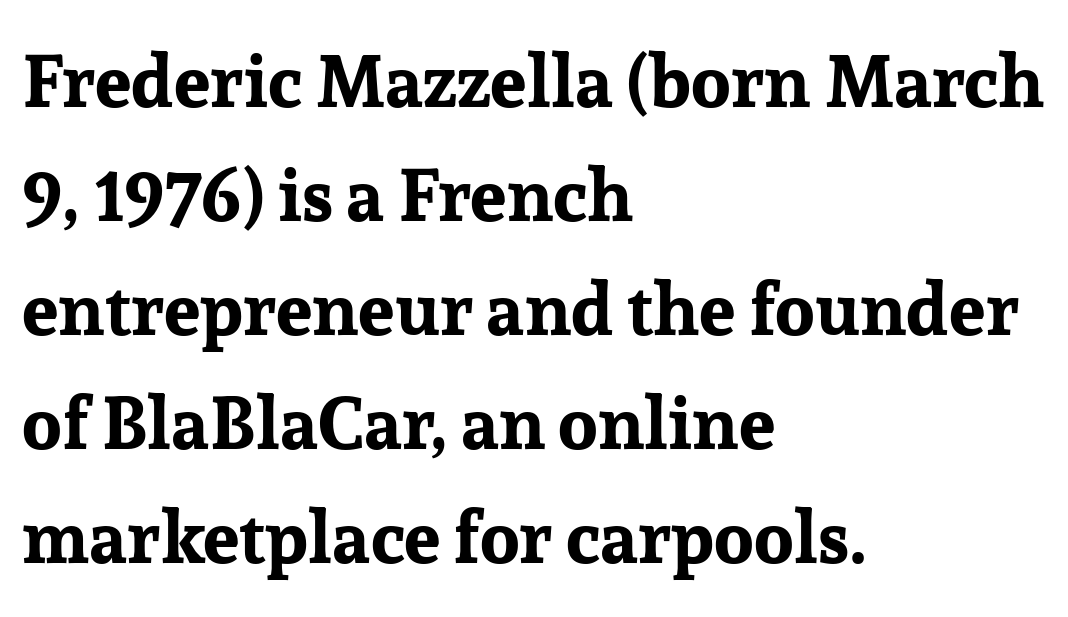
Q: Is the text bold? A: Yes.
Q: Is the text italic (slanted)? A: No, it is upright.
Q: Is the typeface a serif or a sans-serif typeface? A: Serif.
Q: Is the text underlined? A: No.
Q: How is the paragraph aligned? A: Left-aligned.
Q: Is the spacing between letters normal or unusually wide? A: Normal.
Q: Is the spacing between lines tight, normal or loose? A: Normal.
Q: Width (condensed, normal, or wide)? A: Normal.
Q: Stroke contrast? A: Low.
Q: x-height? A: Medium.
Q: Monospaced? A: No.
